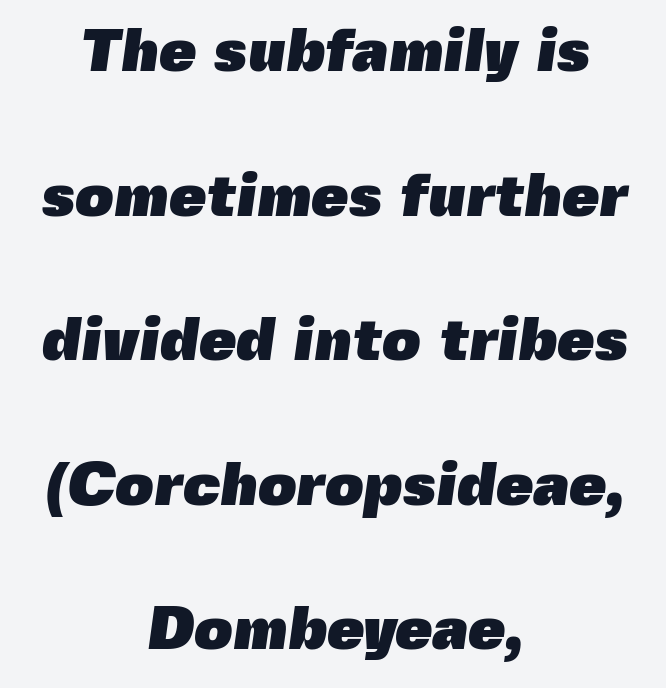
{"serif": "no", "bold": "yes", "weight": "heavy", "width": "normal", "x_height": "medium", "monospaced": "no", "underline": "no", "align": "center", "line_spacing": "loose", "line_spacing_ratio": 2.41, "letter_spacing": "normal", "letter_spacing_em": 0.0, "glyph_px": 60}
